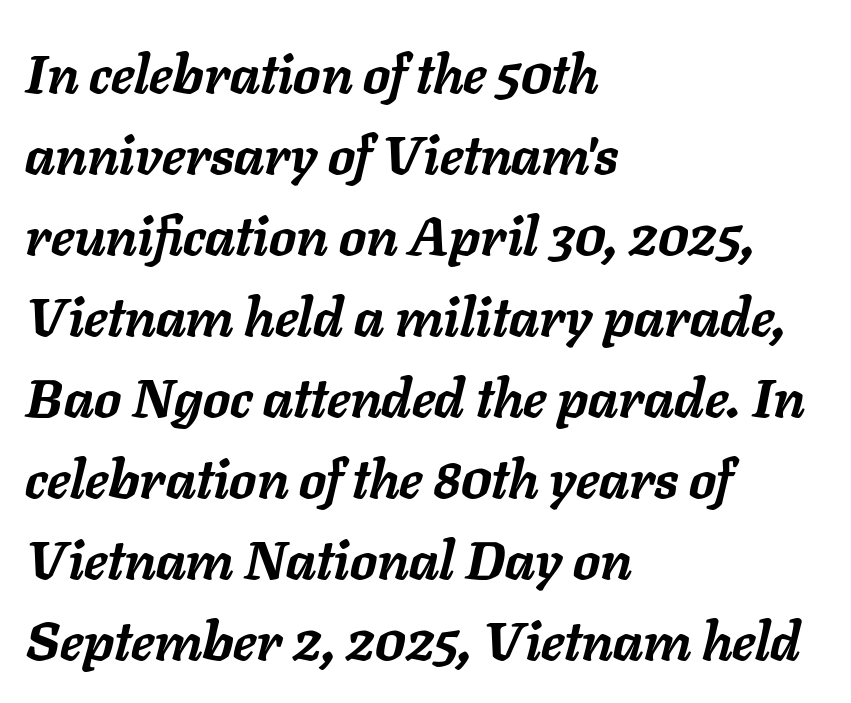
Does the copy run flush right? No — it runs flush left. Note the varied advance widths — an 'i' is clearly narrower than an 'm'. Notice how descenders clear the ascenders below comfortably — that's standard leading. Is the type slanted? Yes — the strokes lean at a clear angle. The words here are not underlined. Characters follow at the spacing the type designer built in.
